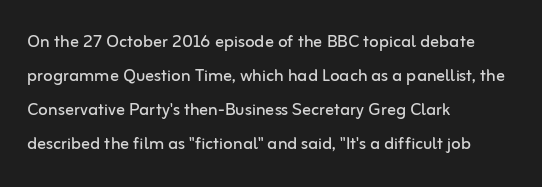
These lines stack with their left ends in a neat column. Any mark beneath the type? The region is blank. Short note: letters normally spaced. The type sits square on the baseline with zero lean.
